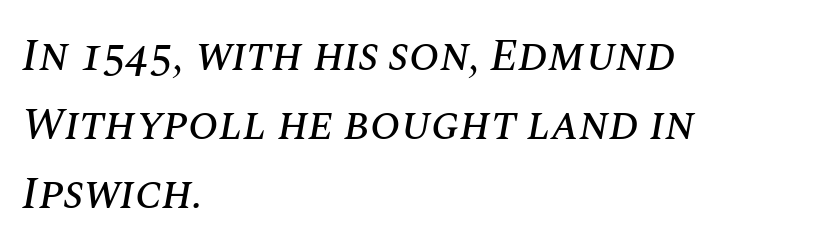
Quick note: interline space is typical. This is oblique type, the kind used for emphasis or titles. Look at the tracking — it's just the regular setting, nothing added. The letters advance in unequal steps, a hallmark of proportional type. Plain, unruled lines of type.
